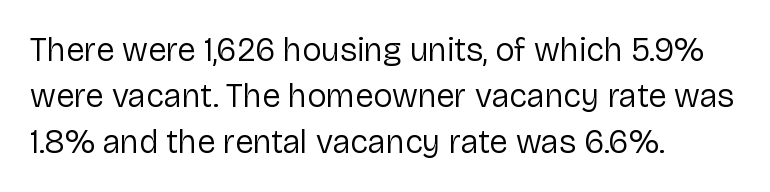
The passage shown is not bold in any degree. The gap between lines stays unmarked. These lines are composed in type without serifs. This sample has the flowing, uneven cadence of proportional lettering.
